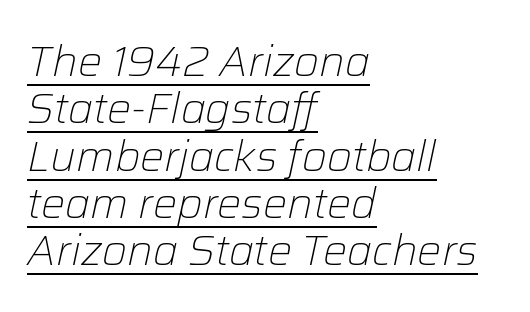
{"italic": "yes", "lean": "right", "slant_degrees": 12, "bold": "no", "weight": "light", "width": "normal", "stroke_contrast": "low", "x_height": "medium", "monospaced": "no", "underline": "yes", "align": "left", "line_spacing": "tight", "line_spacing_ratio": 1.1, "letter_spacing": "normal", "letter_spacing_em": 0.0, "glyph_px": 43}
